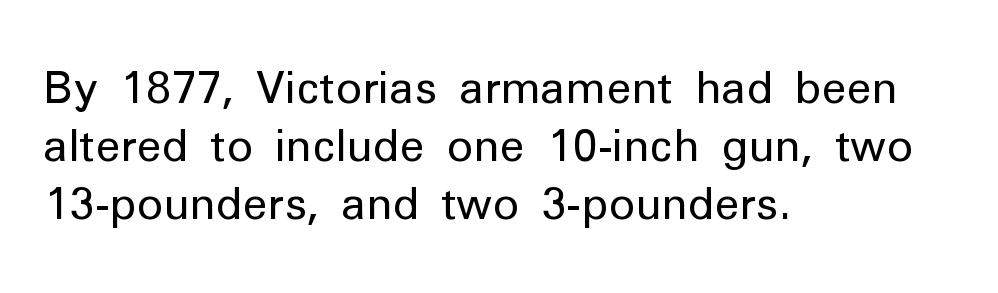
The image shows 44 px regular-weight sans-serif type, upright; set left-aligned, normal line spacing (1.32x), normal letter spacing, not underlined; low stroke contrast and a medium x-height.
